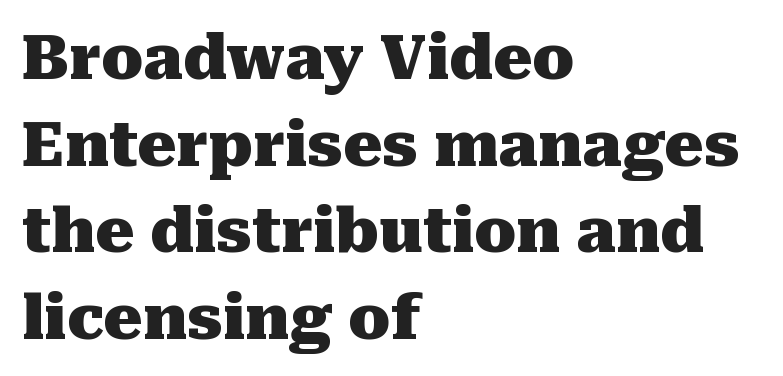
{"serif": "yes", "italic": "no", "bold": "yes", "weight": "heavy", "width": "normal", "stroke_contrast": "medium", "x_height": "medium", "monospaced": "no", "underline": "no", "align": "left", "line_spacing": "normal", "line_spacing_ratio": 1.42, "letter_spacing": "normal", "letter_spacing_em": 0.0, "glyph_px": 61}
